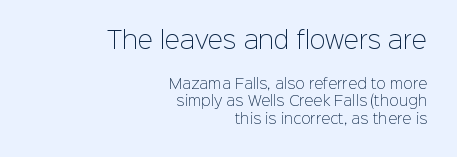
The image shows 23 px text type, upright; set right-aligned, line spacing 1.24x, normal letter spacing, not underlined; the first (top) block is 1.64x larger.
